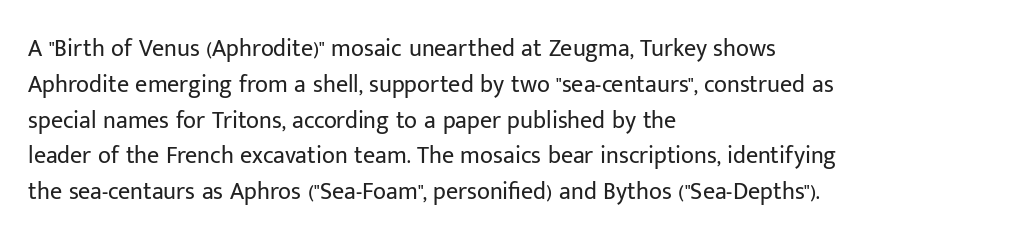
The setting favours the left margin, as ordinary paragraphs usually do. Upright lettering throughout. Letter spacing: default. No chunkiness to these letters — they're not bold.
